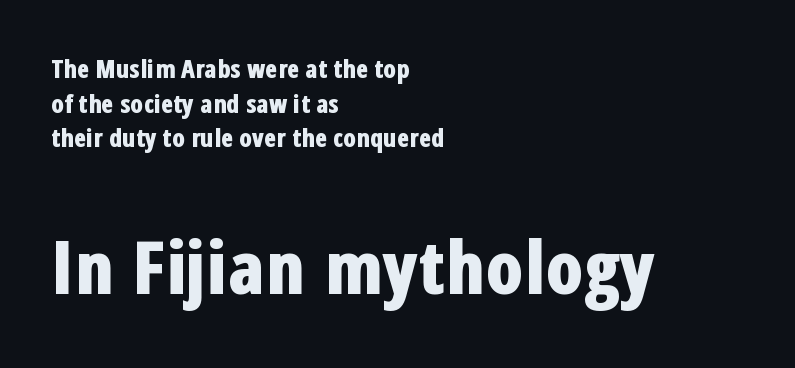
{"serif": "no", "italic": "no", "bold": "yes", "weight": "bold", "width": "condensed", "stroke_contrast": "low", "x_height": "medium", "monospaced": "no", "underline": "no", "align": "left", "line_spacing": "normal", "line_spacing_ratio": 1.39, "letter_spacing": "normal", "letter_spacing_em": 0.0, "larger_block": "second", "size_ratio": 2.96, "glyph_px": 74}
